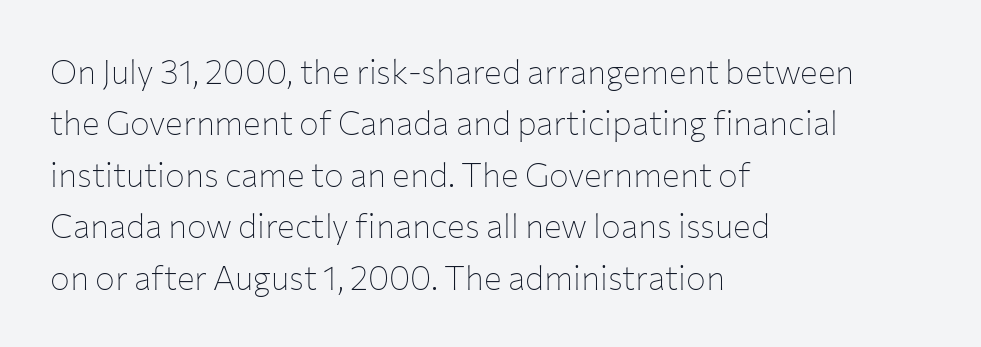
Anything drawn beneath the words? Only blank space. The characters display no serif detailing; their extremities are plain. The letters stand straight up with perfectly vertical stems. One-word summary of the alignment: left.
